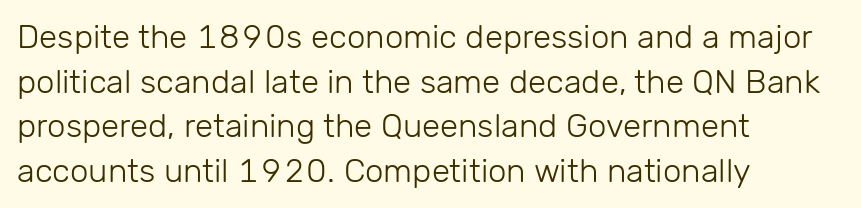
Q: Is the text bold? A: No.
Q: Is the text italic (slanted)? A: No, it is upright.
Q: Is the typeface a serif or a sans-serif typeface? A: Sans-serif.
Q: Is the text underlined? A: No.
Q: How is the paragraph aligned? A: Left-aligned.
Q: Is the spacing between letters normal or unusually wide? A: Normal.
Q: Is the spacing between lines tight, normal or loose? A: Normal.
Q: Width (condensed, normal, or wide)? A: Normal.
Q: Stroke contrast? A: Low.
Q: x-height? A: Medium.
Q: Monospaced? A: No.
